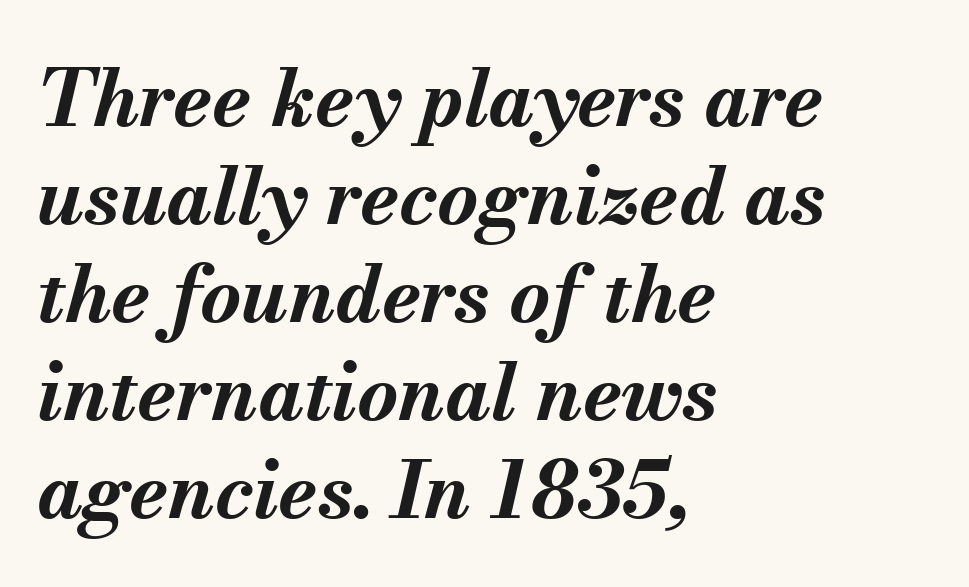
Q: Is the text bold? A: Yes.
Q: Is the text italic (slanted)? A: Yes, it leans right by about 13 degrees.
Q: Is the text underlined? A: No.
Q: How is the paragraph aligned? A: Left-aligned.
Q: Is the spacing between letters normal or unusually wide? A: Normal.
Q: Width (condensed, normal, or wide)? A: Normal.
Q: Stroke contrast? A: Medium.
Q: x-height? A: Small.
Q: Monospaced? A: No.
